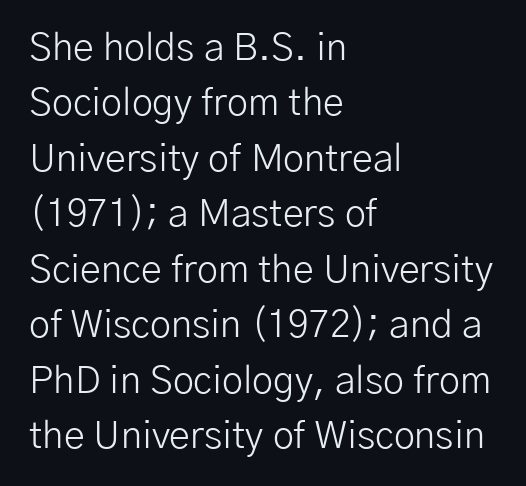
{"serif": "no", "italic": "no", "bold": "no", "weight": "light", "width": "normal", "stroke_contrast": "low", "x_height": "medium", "monospaced": "no", "underline": "no", "align": "left", "line_spacing": "normal", "line_spacing_ratio": 1.46, "letter_spacing": "normal", "letter_spacing_em": 0.0, "glyph_px": 38}
